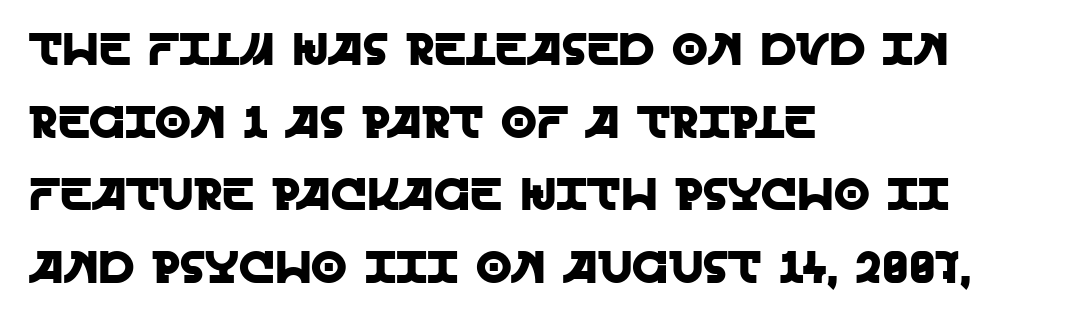
The image shows 46 px sans-serif type, upright; set left-aligned, normal line spacing (1.58x), normal letter spacing, not underlined; a large x-height.
